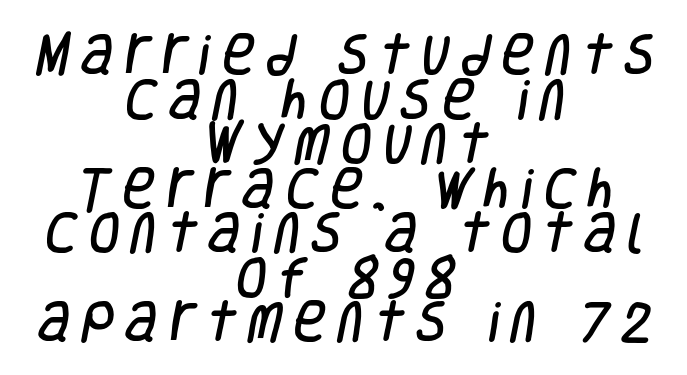
{"serif": "no", "width": "condensed", "stroke_contrast": "low", "x_height": "large", "monospaced": "no", "underline": "no", "align": "center", "line_spacing": "tight", "line_spacing_ratio": 0.99, "letter_spacing": "wide", "letter_spacing_em": 0.25, "glyph_px": 45}
